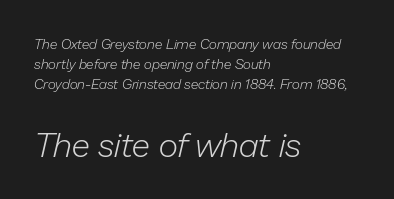
Q: Is the text bold? A: No.
Q: Is the text italic (slanted)? A: Yes, it leans right by about 13 degrees.
Q: Is the text underlined? A: No.
Q: How is the paragraph aligned? A: Left-aligned.
Q: Is the spacing between letters normal or unusually wide? A: Normal.
Q: Is the spacing between lines tight, normal or loose? A: Normal.
Q: Which block of text is set in a larger size, the first (top) or the second (bottom)? A: The second (bottom) one.
Q: Width (condensed, normal, or wide)? A: Normal.
Q: Stroke contrast? A: Low.
Q: x-height? A: Medium.
Q: Monospaced? A: No.
